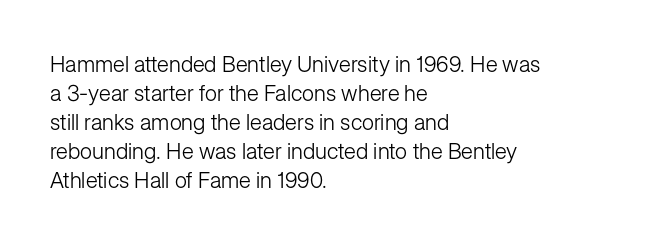
{"italic": "no", "bold": "no", "underline": "no", "align": "left", "line_spacing": "normal", "line_spacing_ratio": 1.32, "letter_spacing": "normal", "letter_spacing_em": 0.0, "glyph_px": 22}
